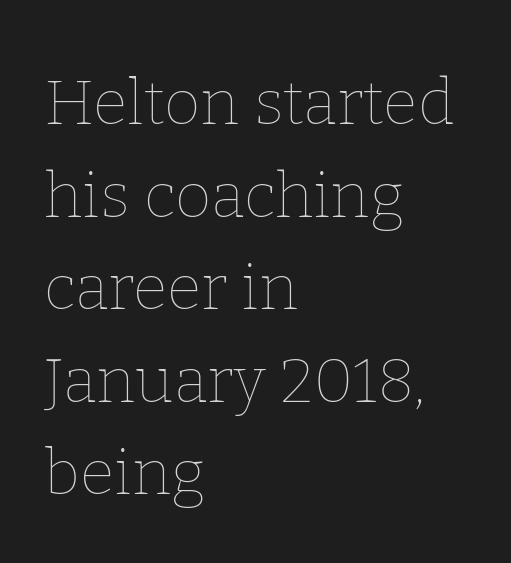
{"italic": "no", "bold": "no", "weight": "thin", "width": "normal", "stroke_contrast": "low", "x_height": "medium", "monospaced": "no", "underline": "no", "align": "left", "line_spacing": "normal", "line_spacing_ratio": 1.47, "letter_spacing": "normal", "letter_spacing_em": 0.0, "glyph_px": 63}
